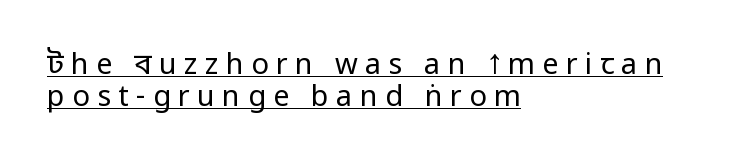
Vertically, the passage feels compressed, each row crowding the next. Caption: multi-line text, flush left, ragged right. Does a line run under the words? Yes, clearly. There is plenty of visible air inserted between adjacent glyphs. The strokes are not fattened; the text isn't bold. A roman cut, with each character standing at attention.
